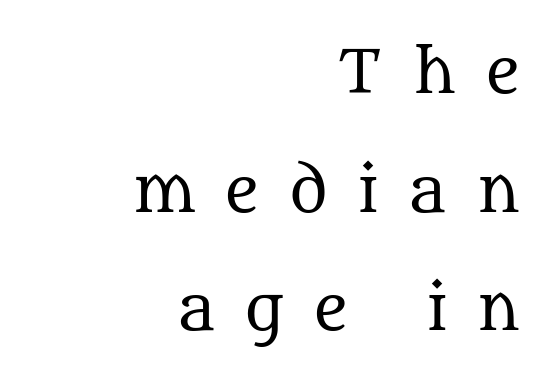
The strip under each line holds only bare page. The lines are spread far apart with generous leading. Compared with a flush-left layout, this one pins lines to the opposite, right side. Think standard paragraph weight, or any step lighter than that. This rendering employs a face with finishing strokes, i.e., a serif. Spacing between characters has been opened up far beyond the box default.
